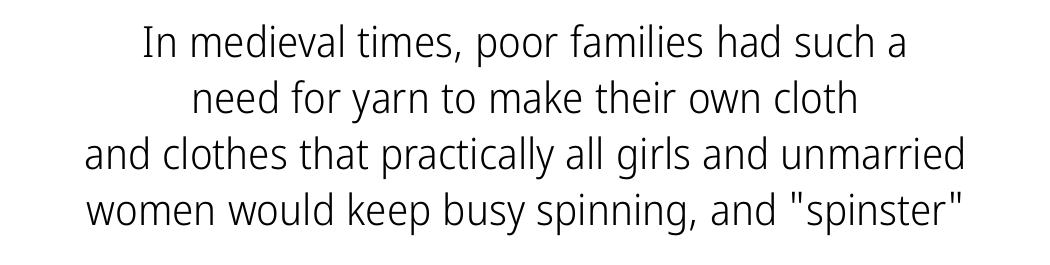
Q: Is the text bold? A: No.
Q: Is the text italic (slanted)? A: No, it is upright.
Q: Is the typeface a serif or a sans-serif typeface? A: Sans-serif.
Q: Is the text underlined? A: No.
Q: How is the paragraph aligned? A: Centered.
Q: Is the spacing between letters normal or unusually wide? A: Normal.
Q: Is the spacing between lines tight, normal or loose? A: Normal.
Q: Width (condensed, normal, or wide)? A: Condensed.
Q: Stroke contrast? A: Low.
Q: x-height? A: Medium.
Q: Monospaced? A: No.
